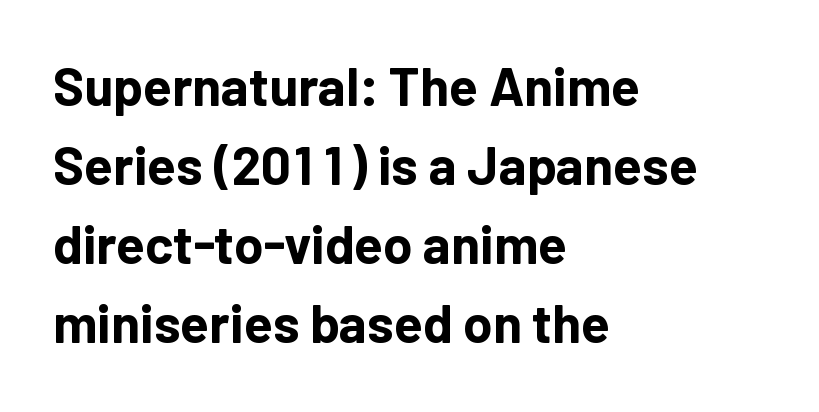
This is the regular roman posture of the typeface. Spacing between characters is what you'd get straight out of the box. The zone under the glyphs is completely vacant. Vertically, the passage feels balanced, rows spaced as you'd expect. As a designer I'd log this as weight 700, bold.
